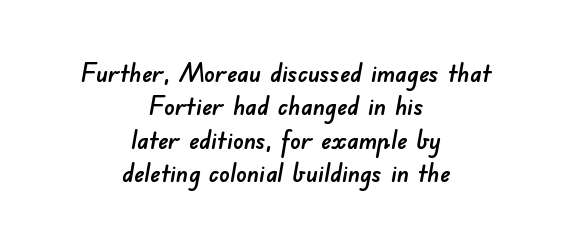
{"underline": "no", "align": "center", "line_spacing": "normal", "line_spacing_ratio": 1.28, "letter_spacing": "normal", "letter_spacing_em": 0.0, "glyph_px": 26}
